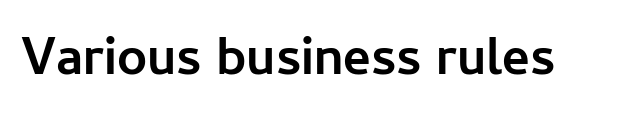
The image shows 53 px semibold sans-serif type, upright; set normal letter spacing, not underlined; low stroke contrast and a medium x-height.
